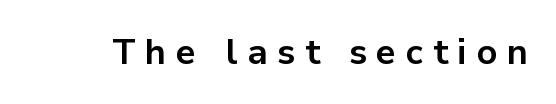
{"serif": "no", "italic": "no", "bold": "yes", "weight": "bold", "width": "normal", "stroke_contrast": "low", "x_height": "medium", "monospaced": "no", "underline": "no", "letter_spacing": "wide", "letter_spacing_em": 0.27, "glyph_px": 36}
